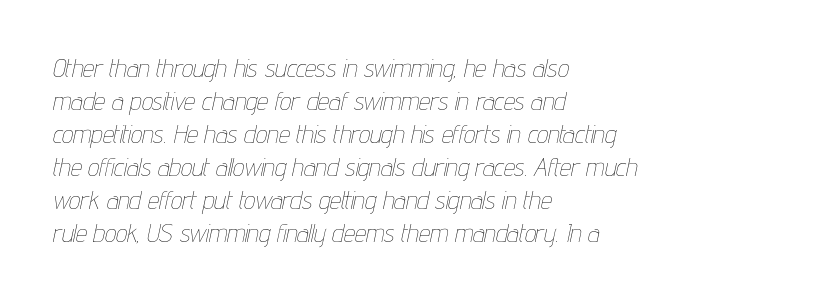
The image shows 25 px text type, italic (leaning right); set left-aligned, normal line spacing (1.32x), normal letter spacing, not underlined.
